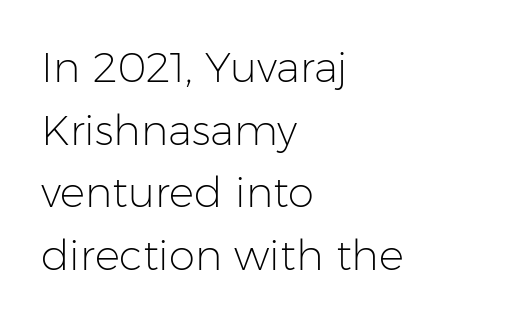
The image shows 42 px light sans-serif type, upright; set left-aligned, normal line spacing (1.49x), normal letter spacing, not underlined; low stroke contrast and a medium x-height.
